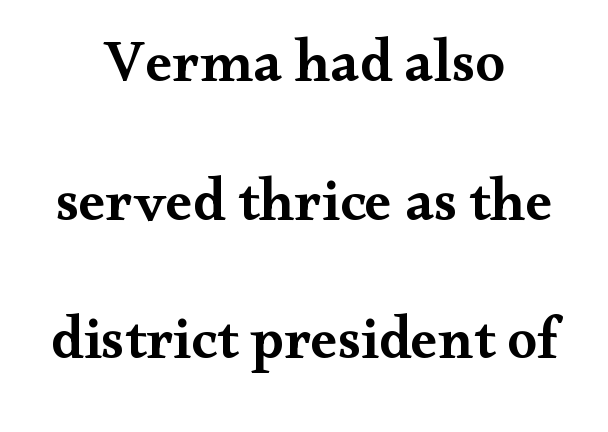
The image shows 60 px semibold, wide serif type, upright; set centered, loose line spacing (2.31x), normal letter spacing, not underlined; medium stroke contrast and a small x-height.
